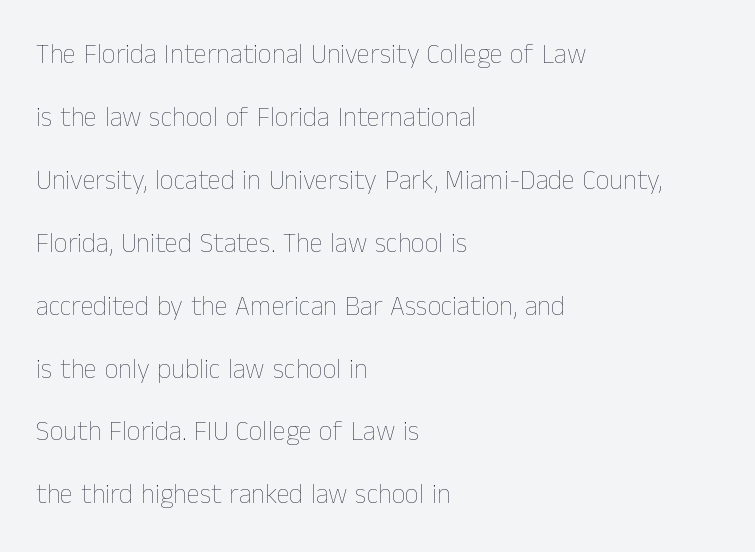
Q: Is the text bold? A: No.
Q: Is the text italic (slanted)? A: No, it is upright.
Q: Is the text underlined? A: No.
Q: How is the paragraph aligned? A: Left-aligned.
Q: Is the spacing between letters normal or unusually wide? A: Normal.
Q: Is the spacing between lines tight, normal or loose? A: Loose.
